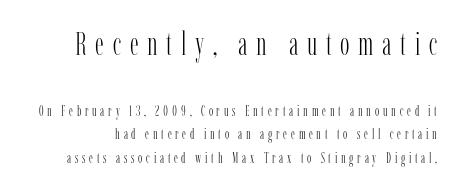
The image shows 32 px light, condensed serif type, upright; set normal line spacing (1.65x), unusually wide letter spacing (+0.27 em), not underlined; the first (top) block is 2.29x larger; low stroke contrast and a medium x-height.
